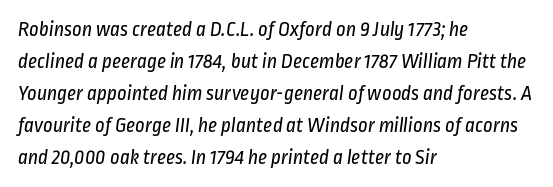
Counters stay open thanks to moderate or lighter strokes. Line spacing here is normal. Letters rest on an invisible, unmarked baseline. Tracking value appears to be zero — textbook default spacing. These lines are set flush left with a ragged right edge.
